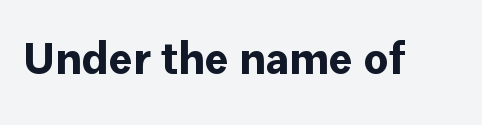
Q: Is the text bold? A: Yes.
Q: Is the text italic (slanted)? A: No, it is upright.
Q: Is the typeface a serif or a sans-serif typeface? A: Sans-serif.
Q: Is the text underlined? A: No.
Q: Is the spacing between letters normal or unusually wide? A: Normal.
Q: Width (condensed, normal, or wide)? A: Normal.
Q: Stroke contrast? A: Low.
Q: x-height? A: Medium.
Q: Monospaced? A: No.
